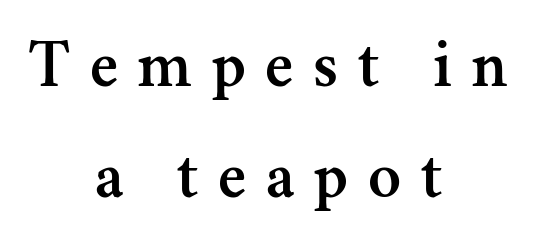
Compared with a flush-left layout, this one balances lines on the center instead. A roman cut, with each character standing at attention. Character widths vary here, with narrow letters taking less room than wide ones. The horizontal fit of the characters is loose and conspicuously gappy. The face used here is seriffed, in the tradition of book romans.
